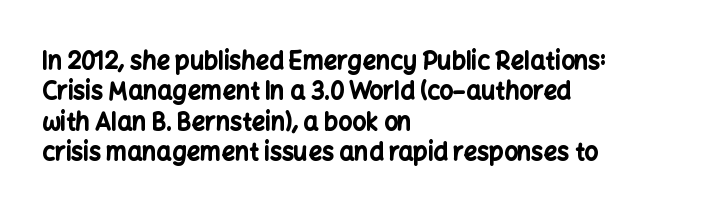
Q: Is the text bold? A: Yes.
Q: Is the text italic (slanted)? A: No, it is upright.
Q: Is the text underlined? A: No.
Q: How is the paragraph aligned? A: Left-aligned.
Q: Is the spacing between letters normal or unusually wide? A: Normal.
Q: Is the spacing between lines tight, normal or loose? A: Normal.
